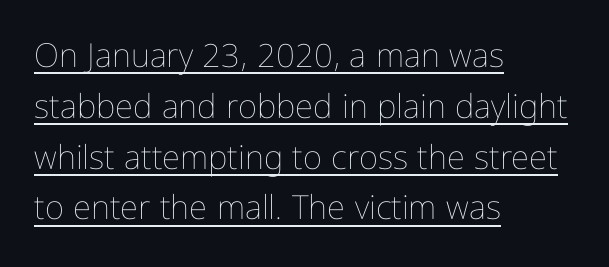
What stands out about the letter spacing? Nothing — it is the standard amount. No heavy texture on the line: the type isn't bold. Is the block centered? No — it sits flush against the left margin. The words here are underlined.
